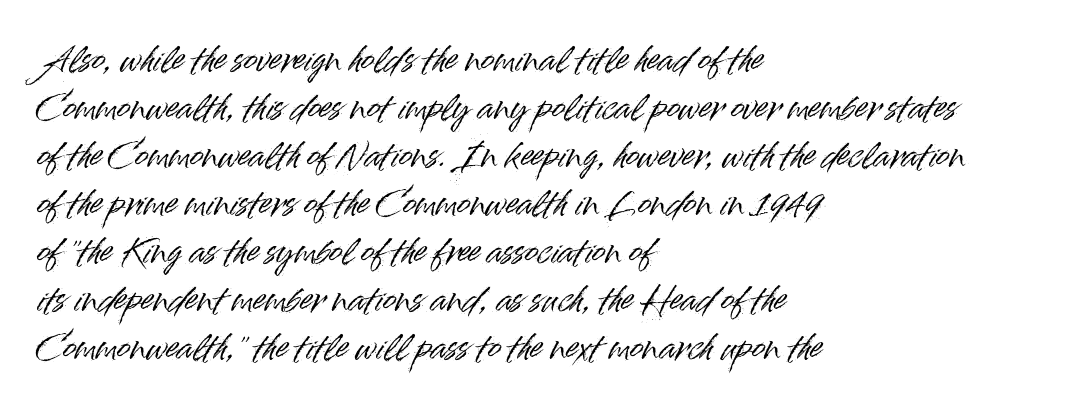
{"serif": "no", "width": "normal", "stroke_contrast": "high", "x_height": "small", "monospaced": "no", "underline": "no", "align": "left", "line_spacing": "normal", "line_spacing_ratio": 1.5, "letter_spacing": "normal", "letter_spacing_em": 0.0, "glyph_px": 32}
